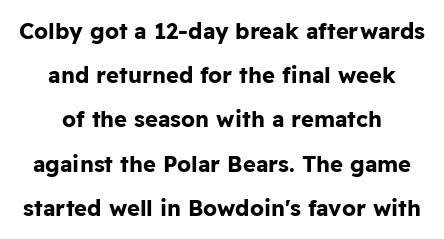
Vertical strokes here are truly vertical. The strip under each line holds only bare page. I'd describe the lettering as bold — thick and assertive. Line spacing here is loose. Reading down the block, each line starts at a different indent, mirrored at its end. Glyph-to-glyph distance matches everyday printed text.
